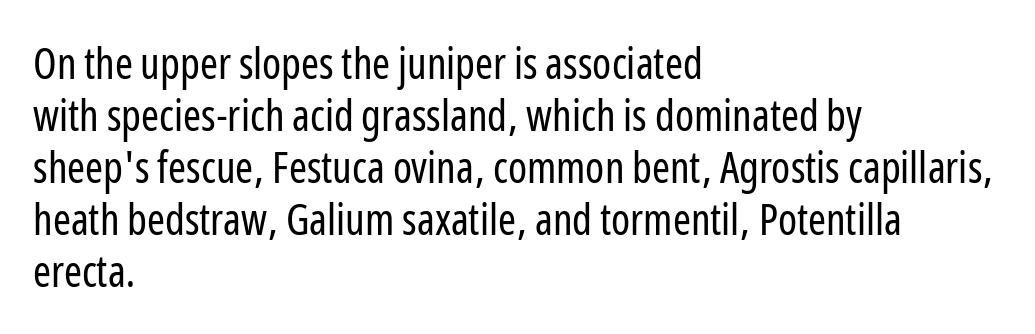
Q: Is the text bold? A: No.
Q: Is the text italic (slanted)? A: No, it is upright.
Q: Is the typeface a serif or a sans-serif typeface? A: Sans-serif.
Q: Is the text underlined? A: No.
Q: How is the paragraph aligned? A: Left-aligned.
Q: Is the spacing between letters normal or unusually wide? A: Normal.
Q: Width (condensed, normal, or wide)? A: Condensed.
Q: Stroke contrast? A: Low.
Q: x-height? A: Medium.
Q: Monospaced? A: No.
